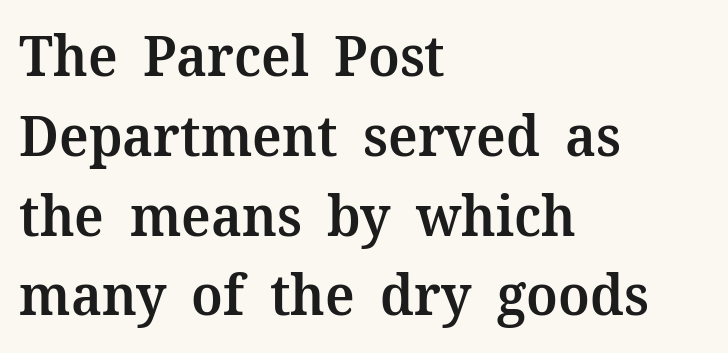
The image shows 57 px semibold serif type, upright; set left-aligned, normal line spacing (1.4x), normal letter spacing, not underlined; medium stroke contrast and a medium x-height.
